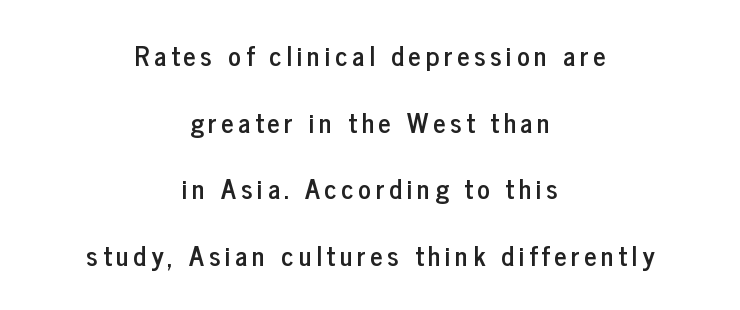
Regarding leading, the lines here are spaced well apart. The space directly below the letters is spotless. Rendered with straight, roman letterforms. These lines stack symmetrically, like a column narrowing and widening about its center.
